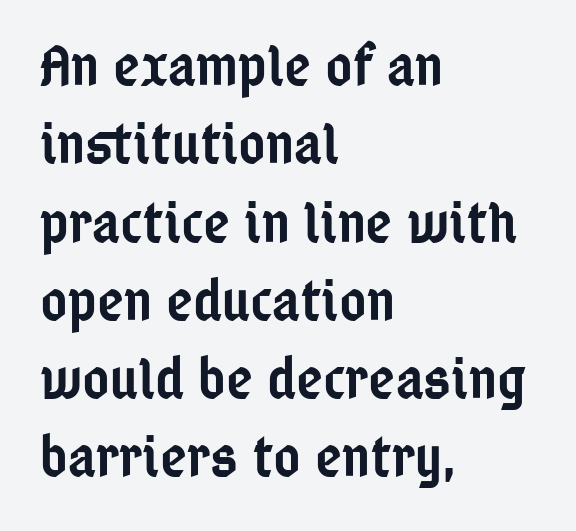
The image shows 58 px semibold, condensed sans-serif type, upright; set left-aligned, normal line spacing (1.35x), normal letter spacing, not underlined; low stroke contrast and a medium x-height.
